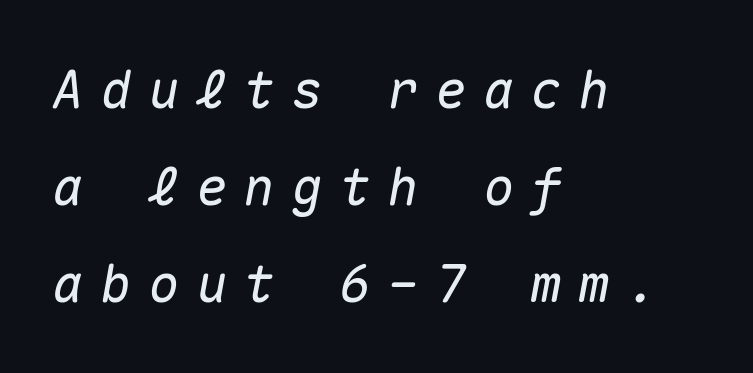
Q: Is the text italic (slanted)? A: Yes, it leans right by about 10 degrees.
Q: Is the text underlined? A: No.
Q: How is the paragraph aligned? A: Left-aligned.
Q: Is the spacing between letters normal or unusually wide? A: Unusually wide.
Q: Width (condensed, normal, or wide)? A: Normal.
Q: Stroke contrast? A: Medium.
Q: x-height? A: Medium.
Q: Monospaced? A: Yes.
